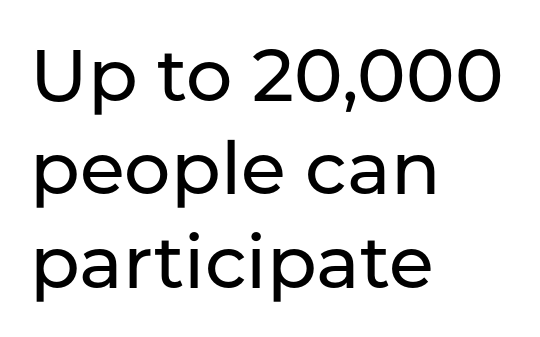
{"serif": "no", "italic": "no", "width": "normal", "stroke_contrast": "low", "x_height": "medium", "monospaced": "no", "underline": "no", "align": "left", "line_spacing": "normal", "line_spacing_ratio": 1.28, "letter_spacing": "normal", "letter_spacing_em": 0.0, "glyph_px": 73}
